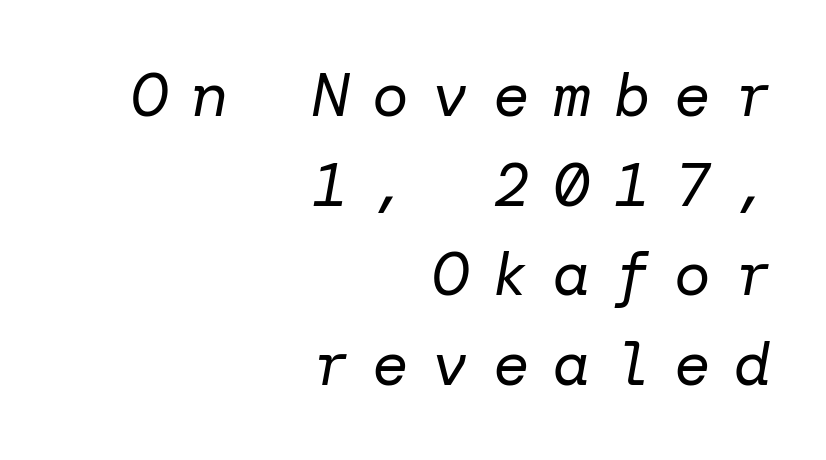
Q: Is the text bold? A: No.
Q: Is the text italic (slanted)? A: Yes, it leans right by about 10 degrees.
Q: Is the text underlined? A: No.
Q: How is the paragraph aligned? A: Right-aligned.
Q: Is the spacing between letters normal or unusually wide? A: Unusually wide.
Q: Is the spacing between lines tight, normal or loose? A: Normal.
Q: Width (condensed, normal, or wide)? A: Normal.
Q: Stroke contrast? A: Low.
Q: x-height? A: Medium.
